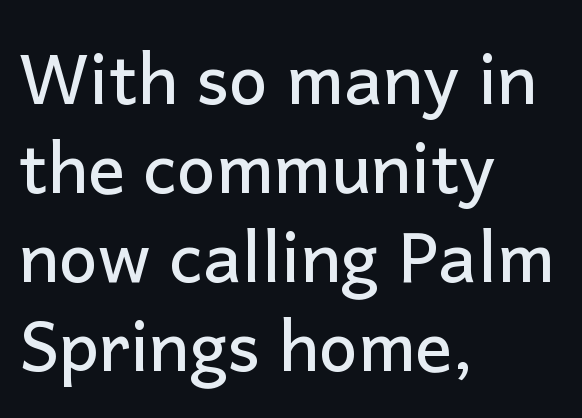
{"serif": "no", "italic": "no", "width": "normal", "stroke_contrast": "low", "x_height": "medium", "monospaced": "no", "underline": "no", "align": "left", "line_spacing": "normal", "line_spacing_ratio": 1.29, "letter_spacing": "normal", "letter_spacing_em": 0.0, "glyph_px": 69}
